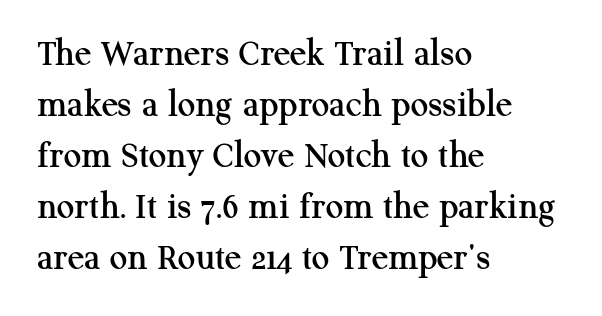
{"serif": "yes", "italic": "no", "width": "normal", "stroke_contrast": "medium", "x_height": "medium", "monospaced": "no", "underline": "no", "align": "left", "line_spacing": "normal", "line_spacing_ratio": 1.31, "letter_spacing": "normal", "letter_spacing_em": 0.0, "glyph_px": 39}
